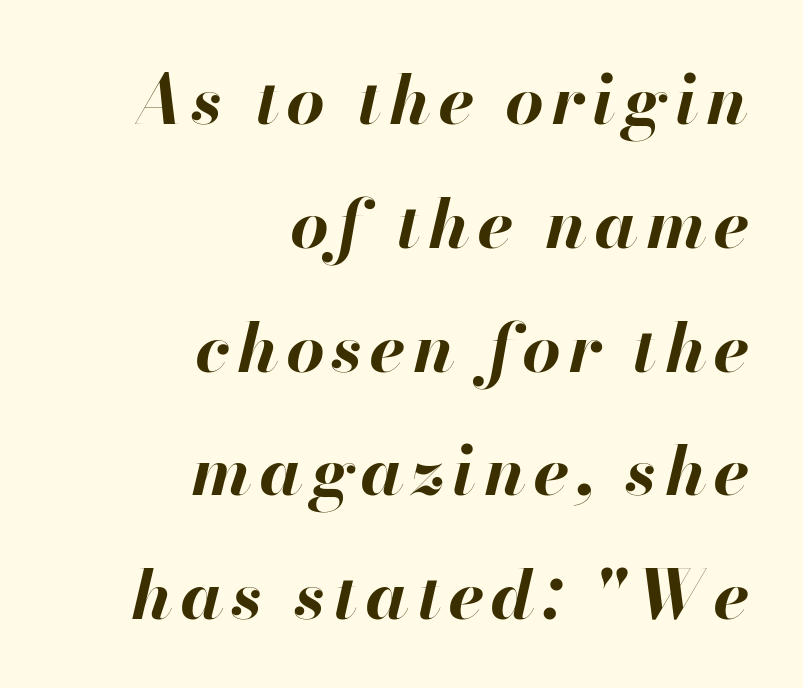
Q: Is the text bold? A: Yes.
Q: Is the text italic (slanted)? A: Yes, it leans right by about 13 degrees.
Q: Is the text underlined? A: No.
Q: How is the paragraph aligned? A: Right-aligned.
Q: Width (condensed, normal, or wide)? A: Normal.
Q: Stroke contrast? A: High.
Q: x-height? A: Small.
Q: Monospaced? A: No.
